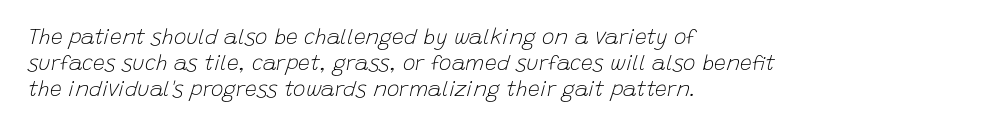
One-word summary of the alignment: left. The whole block is typeset with a tilt. No letter is thick-stroked: the sample isn't bold. Underline: absent.
